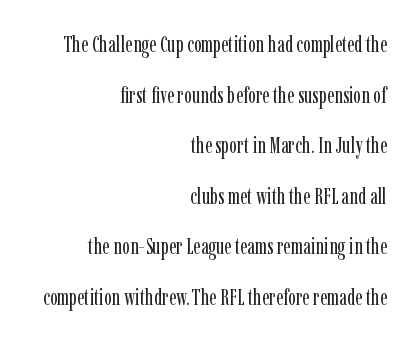
{"italic": "no", "bold": "no", "underline": "no", "align": "right", "line_spacing": "loose", "line_spacing_ratio": 2.2, "letter_spacing": "normal", "letter_spacing_em": 0.0, "glyph_px": 23}
